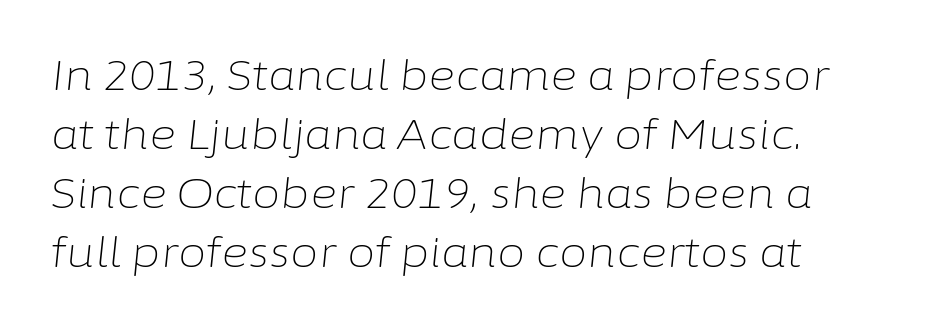
The image shows 41 px light type, italic (leaning right); set normal line spacing (1.44x), normal letter spacing, not underlined; low stroke contrast and a medium x-height.
